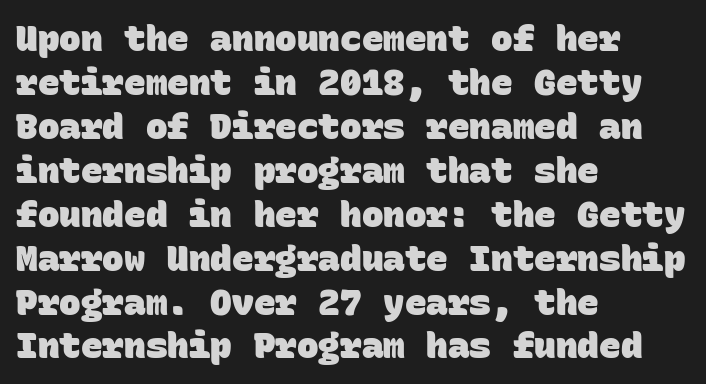
Q: Is the text bold? A: Yes.
Q: Is the typeface a serif or a sans-serif typeface? A: Sans-serif.
Q: Is the text underlined? A: No.
Q: How is the paragraph aligned? A: Left-aligned.
Q: Is the spacing between letters normal or unusually wide? A: Normal.
Q: Width (condensed, normal, or wide)? A: Normal.
Q: Stroke contrast? A: Low.
Q: x-height? A: Large.
Q: Monospaced? A: Yes.
